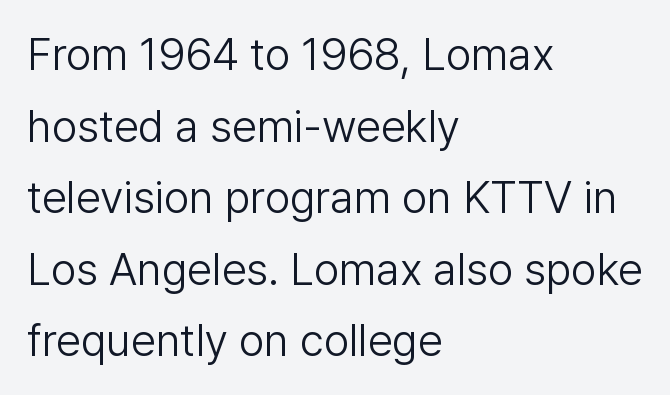
On a weight scale, this lands at 450 or below. Plain, unruled lines of type. Where is the straight margin? On the left. Leading matches the norm, producing a regular column.
